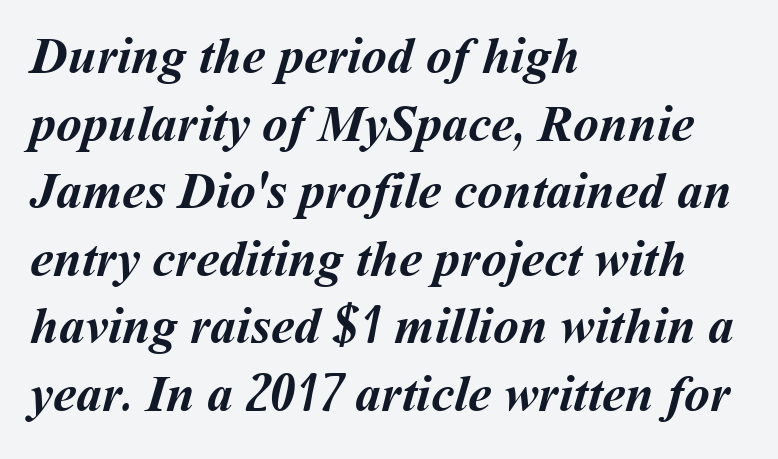
{"bold": "yes", "weight": "semibold", "width": "normal", "stroke_contrast": "medium", "x_height": "medium", "monospaced": "no", "underline": "no", "align": "left", "line_spacing": "normal", "line_spacing_ratio": 1.3, "letter_spacing": "normal", "letter_spacing_em": 0.0, "glyph_px": 52}
